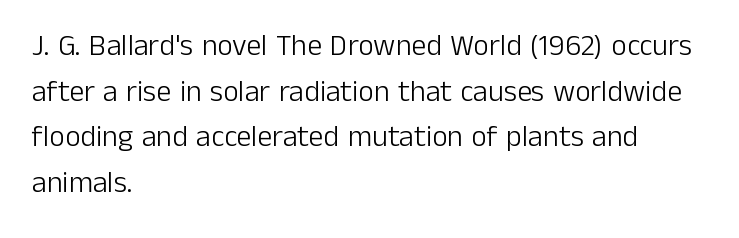
Q: Is the text bold? A: No.
Q: Is the text italic (slanted)? A: No, it is upright.
Q: Is the typeface a serif or a sans-serif typeface? A: Sans-serif.
Q: Is the text underlined? A: No.
Q: How is the paragraph aligned? A: Left-aligned.
Q: Is the spacing between letters normal or unusually wide? A: Normal.
Q: Is the spacing between lines tight, normal or loose? A: Normal.
Q: Width (condensed, normal, or wide)? A: Normal.
Q: Stroke contrast? A: Low.
Q: x-height? A: Medium.
Q: Monospaced? A: No.
